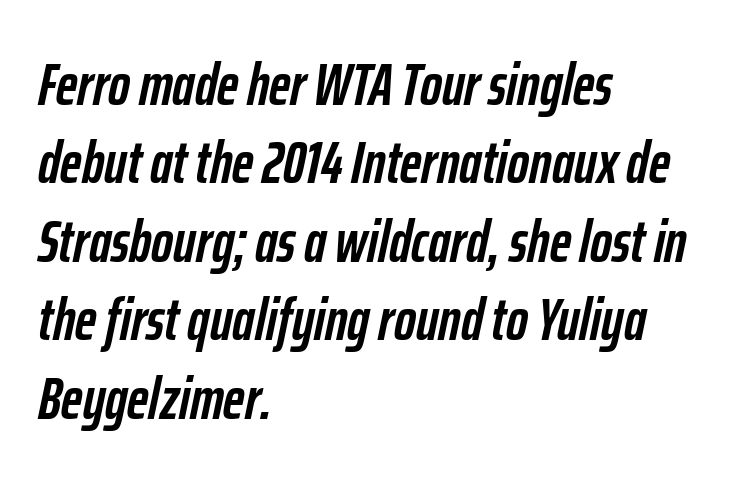
{"italic": "yes", "lean": "right", "slant_degrees": 12, "bold": "yes", "weight": "semibold", "width": "condensed", "stroke_contrast": "low", "x_height": "medium", "monospaced": "no", "underline": "no", "align": "left", "line_spacing": "normal", "line_spacing_ratio": 1.33, "letter_spacing": "normal", "letter_spacing_em": 0.0, "glyph_px": 59}
